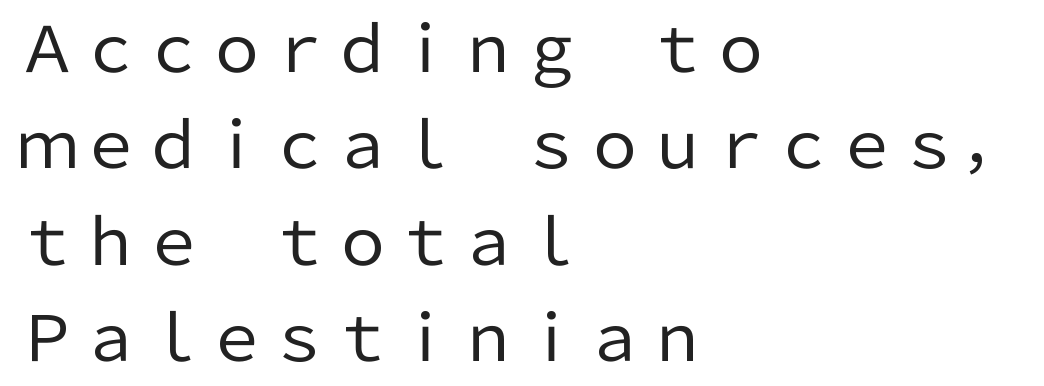
Q: Is the text bold? A: No.
Q: Is the text italic (slanted)? A: No, it is upright.
Q: Is the typeface a serif or a sans-serif typeface? A: Sans-serif.
Q: Is the text underlined? A: No.
Q: How is the paragraph aligned? A: Left-aligned.
Q: Is the spacing between letters normal or unusually wide? A: Normal.
Q: Is the spacing between lines tight, normal or loose? A: Normal.
Q: Width (condensed, normal, or wide)? A: Normal.
Q: Stroke contrast? A: Low.
Q: x-height? A: Medium.
Q: Monospaced? A: No.
